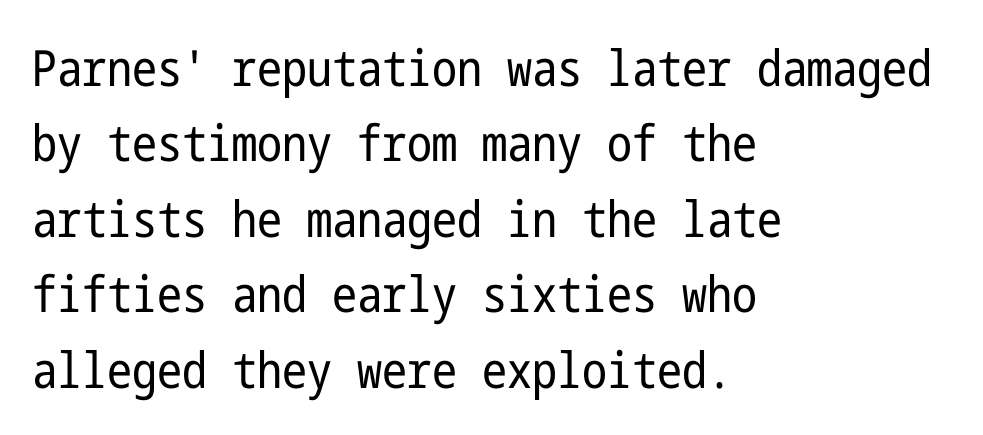
{"serif": "no", "italic": "no", "bold": "no", "weight": "regular", "width": "condensed", "stroke_contrast": "low", "x_height": "medium", "underline": "no", "align": "left", "line_spacing": "normal", "line_spacing_ratio": 1.51, "letter_spacing": "normal", "letter_spacing_em": 0.0, "glyph_px": 50}
